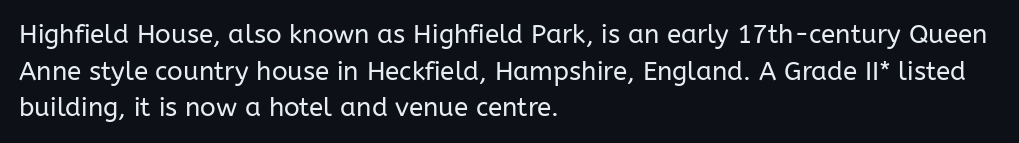
{"italic": "no", "bold": "no", "underline": "no", "align": "left", "line_spacing": "normal", "line_spacing_ratio": 1.41, "letter_spacing": "normal", "letter_spacing_em": 0.0, "glyph_px": 26}
